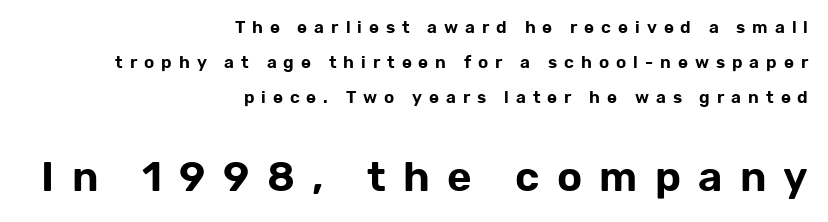
This rendering features lettering with no underline. All the whitespace from short lines collects on the left. Letterform terminals end flat and unadorned throughout the passage. This is the regular roman posture of the typeface. The line texture is sparse and dotted thanks to wide tracking. Spacing verdict: proportional, widths tailored to each character.
